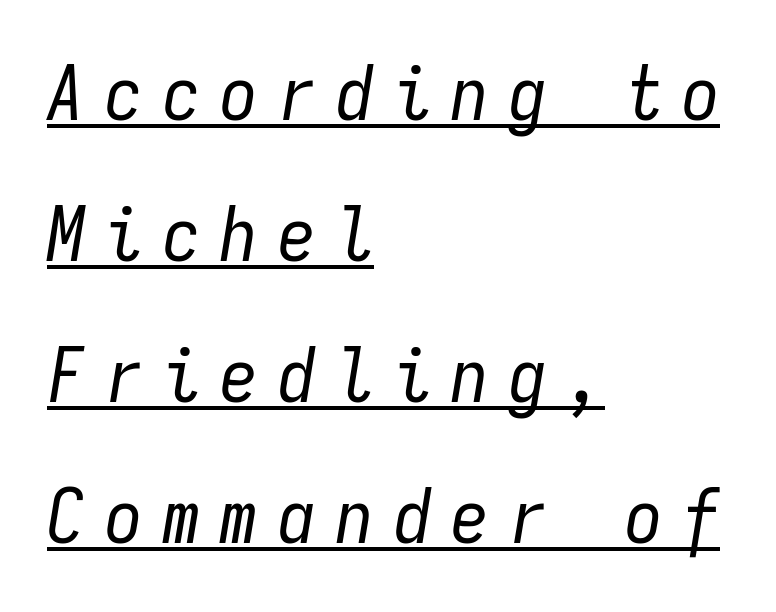
{"italic": "yes", "lean": "right", "slant_degrees": 9, "bold": "no", "weight": "regular", "width": "condensed", "stroke_contrast": "low", "x_height": "medium", "monospaced": "yes", "underline": "yes", "align": "left", "line_spacing_ratio": 1.88, "letter_spacing": "wide", "letter_spacing_em": 0.27, "glyph_px": 75}
